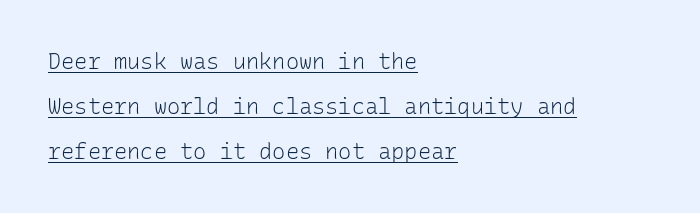
Weight: regular or lighter. Here the glyphs are tracked normally, forming tight word shapes. A continuous stroke trails under the words, as in a hyperlink. This sample is left-justified, so line endings fall wherever the words run out. The font's upright variant was chosen for this text.
